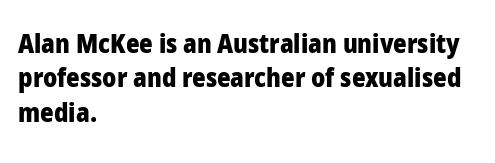
{"italic": "no", "bold": "yes", "underline": "no", "align": "left", "line_spacing": "normal", "line_spacing_ratio": 1.32, "letter_spacing": "normal", "letter_spacing_em": 0.0, "glyph_px": 26}
